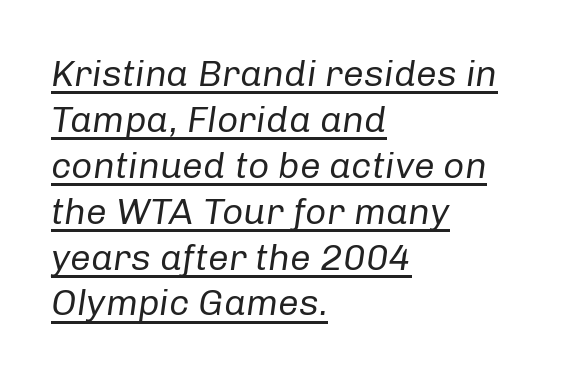
{"italic": "yes", "lean": "right", "slant_degrees": 8, "bold": "no", "weight": "regular", "width": "normal", "stroke_contrast": "low", "x_height": "medium", "monospaced": "no", "underline": "yes", "align": "left", "line_spacing_ratio": 1.24, "letter_spacing": "normal", "letter_spacing_em": 0.0, "glyph_px": 37}
